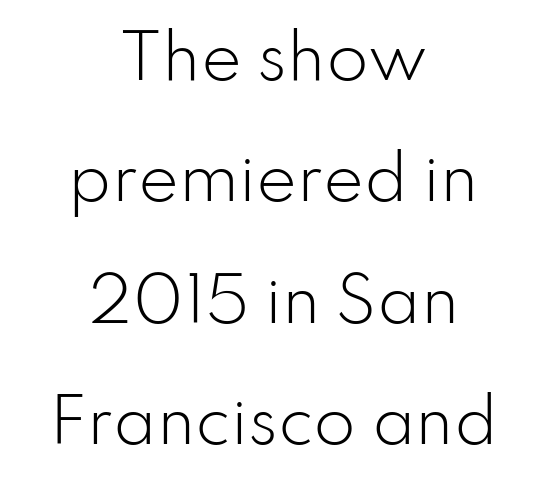
The image shows 61 px light sans-serif type, upright; set centered, loose line spacing (1.99x), normal letter spacing, not underlined; low stroke contrast and a small x-height.
